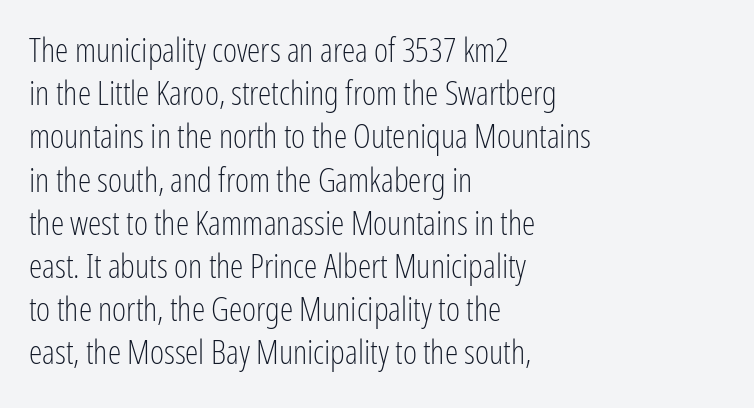
{"serif": "no", "italic": "no", "bold": "no", "weight": "light", "width": "condensed", "stroke_contrast": "low", "x_height": "medium", "monospaced": "no", "underline": "no", "align": "left", "line_spacing": "normal", "line_spacing_ratio": 1.27, "letter_spacing": "normal", "letter_spacing_em": 0.0, "glyph_px": 34}
